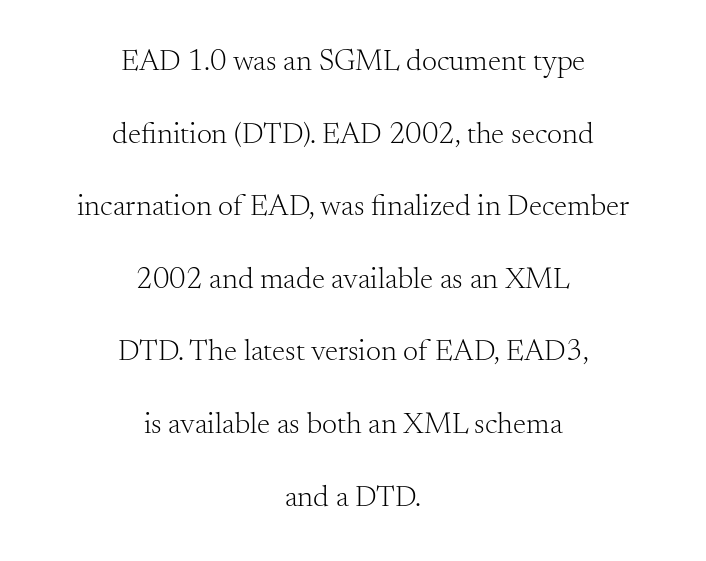
The line texture is even and compact thanks to regular tracking. Are there feet on the stems? There are — it's a serif. The paragraph has two soft edges and a firm central axis. Each letter keeps its own natural width here, so spacing adapts to shape. Baseline-to-baseline distance is far greater than the letter height. Underline: absent.
